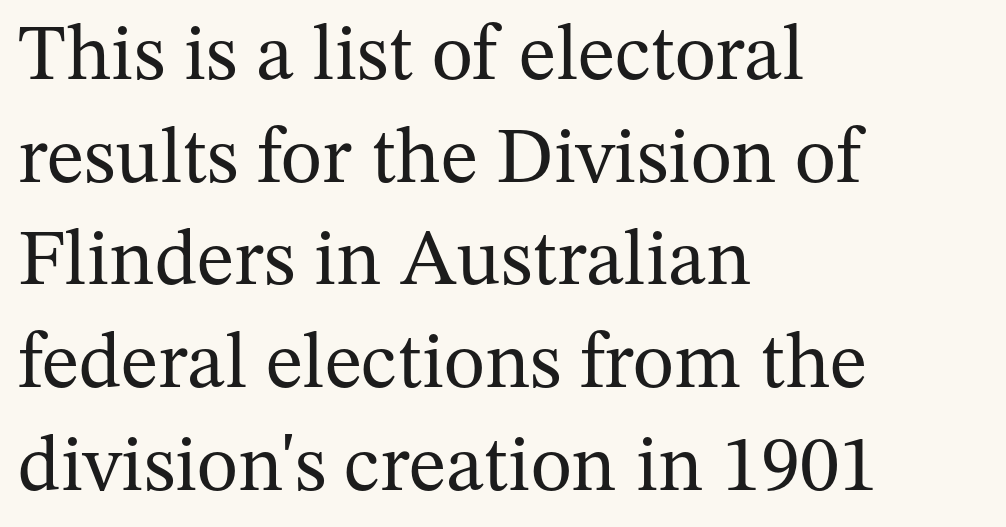
Q: Is the text bold? A: No.
Q: Is the text italic (slanted)? A: No, it is upright.
Q: Is the typeface a serif or a sans-serif typeface? A: Serif.
Q: Is the text underlined? A: No.
Q: How is the paragraph aligned? A: Left-aligned.
Q: Is the spacing between letters normal or unusually wide? A: Normal.
Q: Is the spacing between lines tight, normal or loose? A: Normal.
Q: Width (condensed, normal, or wide)? A: Normal.
Q: Stroke contrast? A: Medium.
Q: x-height? A: Medium.
Q: Monospaced? A: No.
